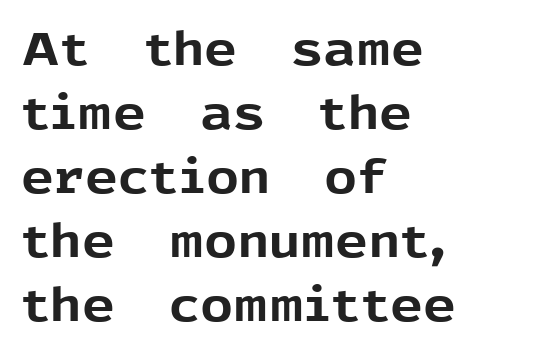
Each new line begins a customary step beneath the previous one. Italic? Not at all — the glyphs are vertical. These lines are rendered in a variable-pitch font. Grotesque or geometric, the face here clearly has no serifs. Spacing between characters is what you'd get straight out of the box. The paragraph shown leans on its left margin.
